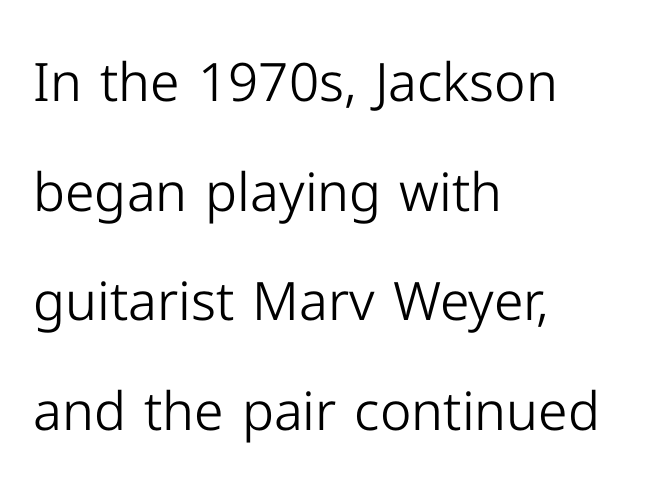
The image shows 53 px light sans-serif type, upright; set left-aligned, loose line spacing (2.07x), normal letter spacing, not underlined; low stroke contrast and a medium x-height.
